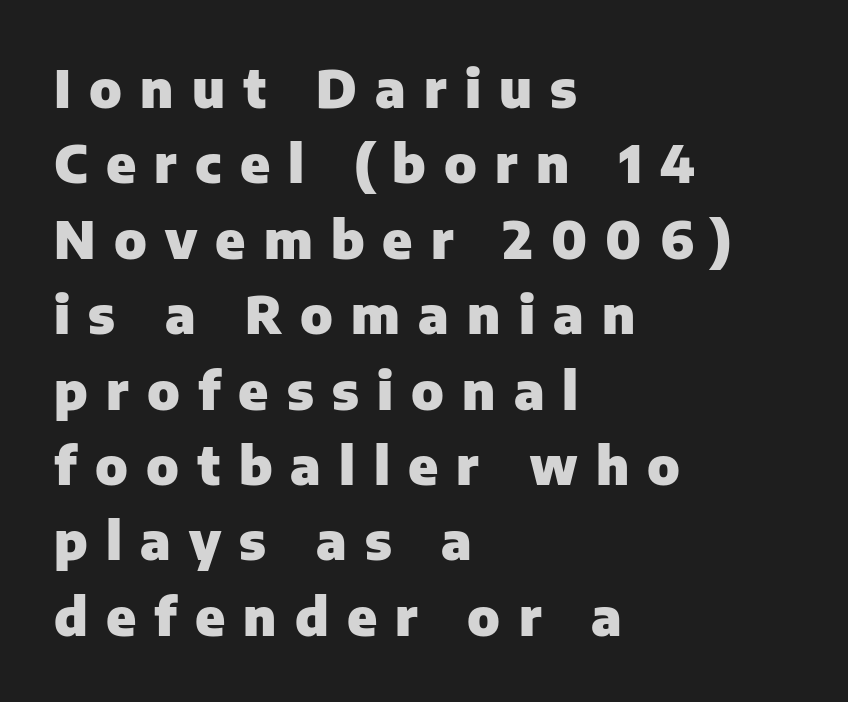
{"serif": "no", "italic": "no", "bold": "yes", "weight": "heavy", "width": "normal", "stroke_contrast": "low", "x_height": "medium", "monospaced": "no", "underline": "no", "align": "left", "line_spacing": "normal", "line_spacing_ratio": 1.45, "letter_spacing": "wide", "letter_spacing_em": 0.35, "glyph_px": 52}
